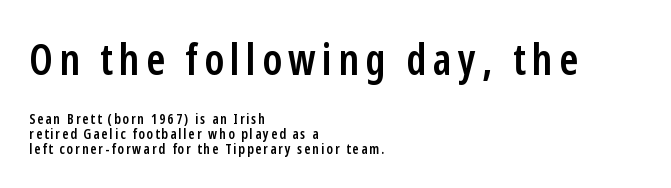
{"serif": "no", "italic": "no", "bold": "semi", "weight": "semibold", "width": "condensed", "stroke_contrast": "low", "x_height": "medium", "monospaced": "no", "underline": "no", "align": "left", "line_spacing": "tight", "line_spacing_ratio": 1.06, "larger_block": "first", "size_ratio": 3.07, "glyph_px": 43}
